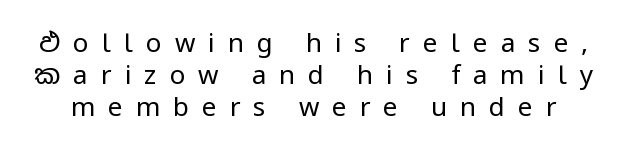
Q: Is the text bold? A: No.
Q: Is the text italic (slanted)? A: No, it is upright.
Q: Is the text underlined? A: No.
Q: Is the spacing between letters normal or unusually wide? A: Unusually wide.
